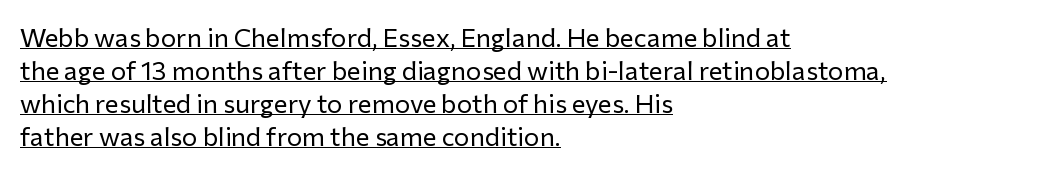
Q: Is the text bold? A: No.
Q: Is the text italic (slanted)? A: No, it is upright.
Q: Is the text underlined? A: Yes.
Q: How is the paragraph aligned? A: Left-aligned.
Q: Is the spacing between letters normal or unusually wide? A: Normal.
Q: Is the spacing between lines tight, normal or loose? A: Normal.
